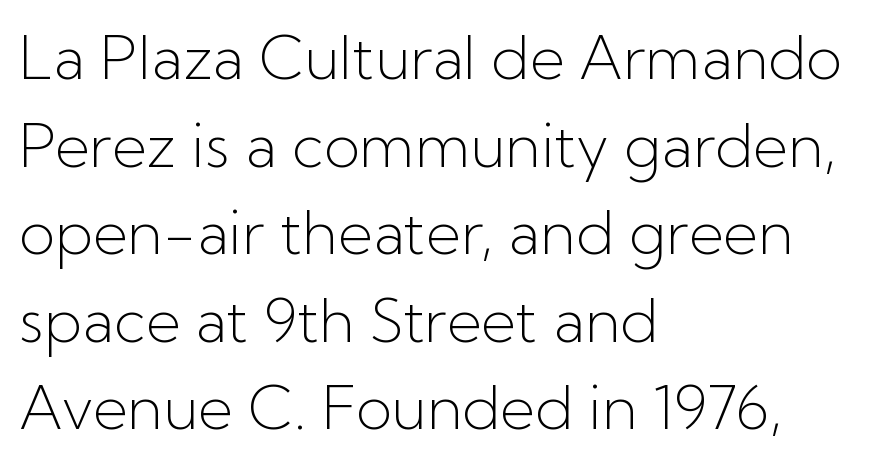
{"serif": "no", "italic": "no", "bold": "no", "weight": "light", "width": "normal", "stroke_contrast": "low", "x_height": "medium", "monospaced": "no", "underline": "no", "align": "left", "line_spacing": "normal", "line_spacing_ratio": 1.46, "letter_spacing": "normal", "letter_spacing_em": 0.0, "glyph_px": 60}
